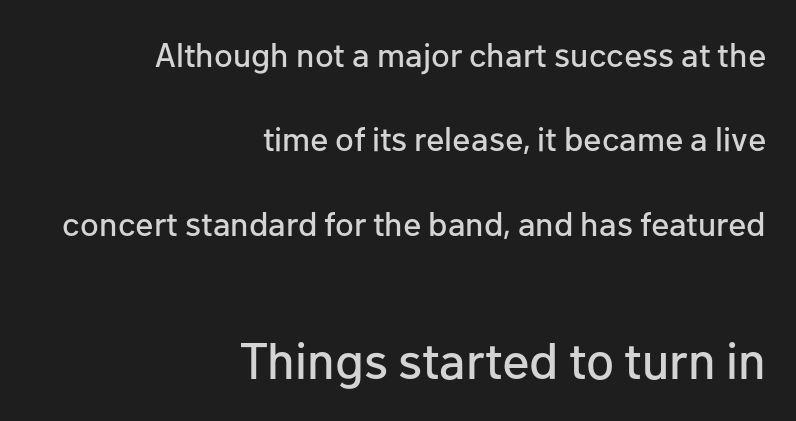
This sample uses a sans-serif face. The zone under the glyphs is completely vacant. Honestly, the rows look like they've been pulled way apart. Is the block centered? No — it sits flush against the right margin. The composition opens small and finishes big.
